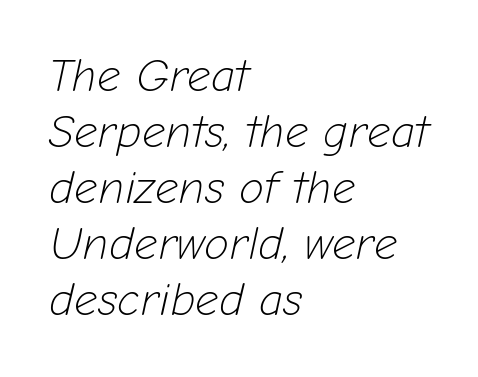
Q: Is the text bold? A: No.
Q: Is the text italic (slanted)? A: Yes, it leans right by about 12 degrees.
Q: Is the text underlined? A: No.
Q: How is the paragraph aligned? A: Left-aligned.
Q: Is the spacing between letters normal or unusually wide? A: Normal.
Q: Width (condensed, normal, or wide)? A: Normal.
Q: Stroke contrast? A: Low.
Q: x-height? A: Medium.
Q: Monospaced? A: No.
